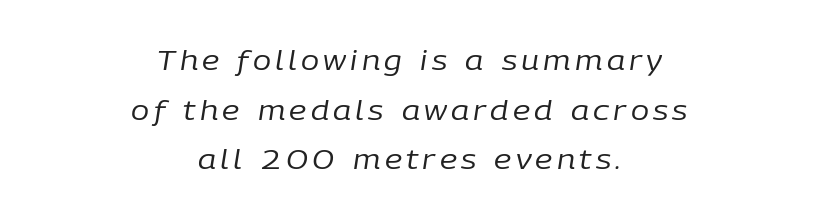
{"italic": "yes", "lean": "right", "slant_degrees": 9, "bold": "no", "underline": "no", "align": "center", "line_spacing_ratio": 1.84, "glyph_px": 27}
